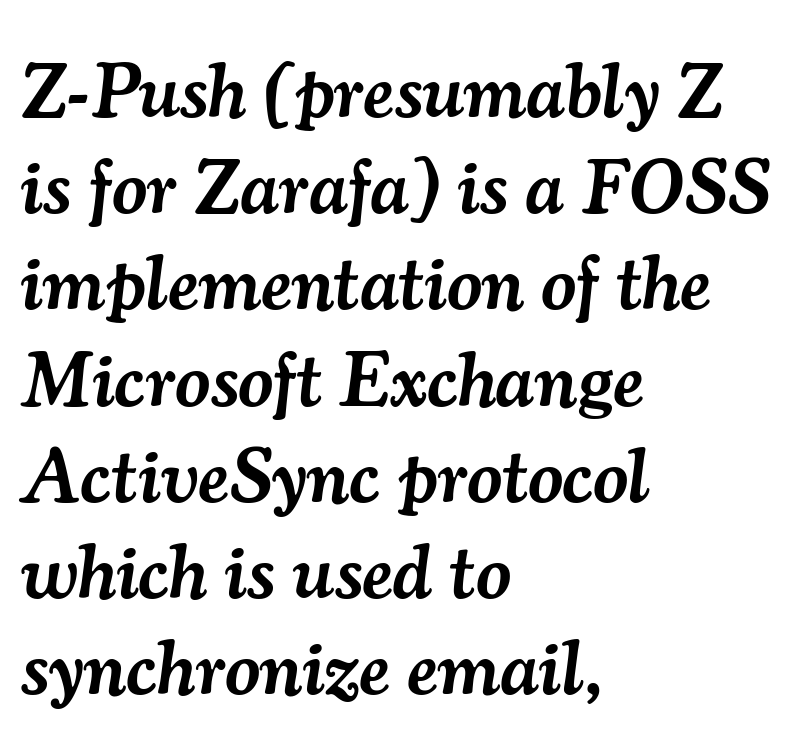
Q: Is the text bold? A: Semi-bold.
Q: Is the text italic (slanted)? A: Yes, it leans right by about 7 degrees.
Q: Is the typeface a serif or a sans-serif typeface? A: Serif.
Q: Is the text underlined? A: No.
Q: How is the paragraph aligned? A: Left-aligned.
Q: Is the spacing between letters normal or unusually wide? A: Normal.
Q: Is the spacing between lines tight, normal or loose? A: Normal.
Q: Width (condensed, normal, or wide)? A: Normal.
Q: Stroke contrast? A: Medium.
Q: x-height? A: Small.
Q: Monospaced? A: No.
